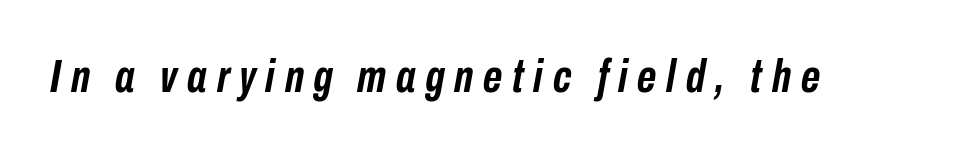
{"italic": "yes", "lean": "right", "slant_degrees": 10, "bold": "yes", "weight": "semibold", "width": "condensed", "stroke_contrast": "low", "x_height": "medium", "monospaced": "no", "underline": "no", "letter_spacing": "wide", "letter_spacing_em": 0.21, "glyph_px": 47}
